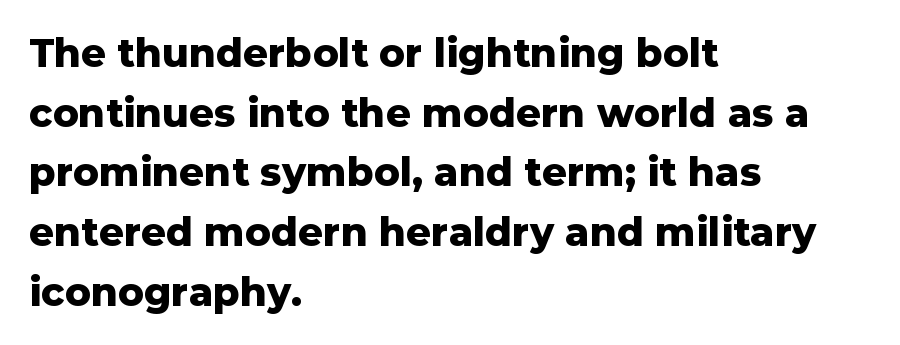
{"serif": "no", "italic": "no", "bold": "yes", "weight": "heavy", "width": "normal", "stroke_contrast": "low", "x_height": "medium", "monospaced": "no", "underline": "no", "align": "left", "line_spacing": "normal", "line_spacing_ratio": 1.53, "letter_spacing": "normal", "letter_spacing_em": 0.0, "glyph_px": 39}
